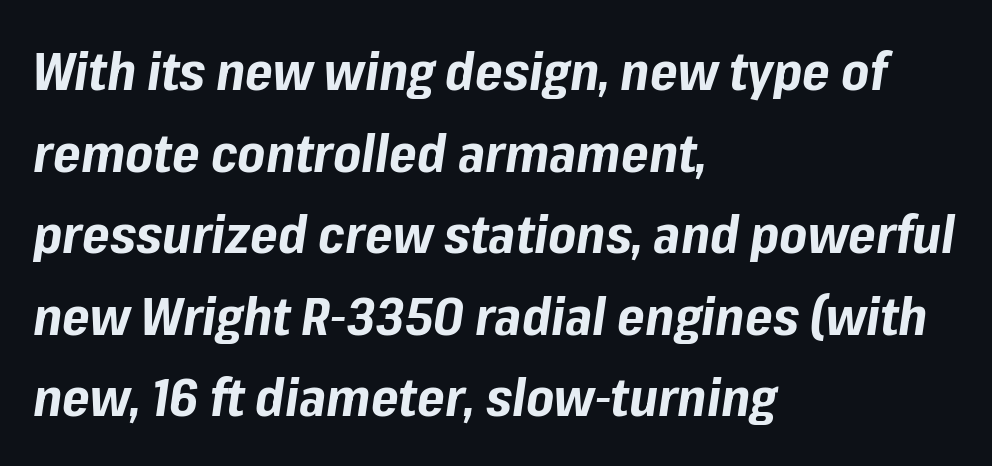
Q: Is the text bold? A: Yes.
Q: Is the text italic (slanted)? A: Yes, it leans right by about 8 degrees.
Q: Is the text underlined? A: No.
Q: How is the paragraph aligned? A: Left-aligned.
Q: Is the spacing between letters normal or unusually wide? A: Normal.
Q: Is the spacing between lines tight, normal or loose? A: Normal.
Q: Width (condensed, normal, or wide)? A: Normal.
Q: Stroke contrast? A: Low.
Q: x-height? A: Medium.
Q: Monospaced? A: No.
